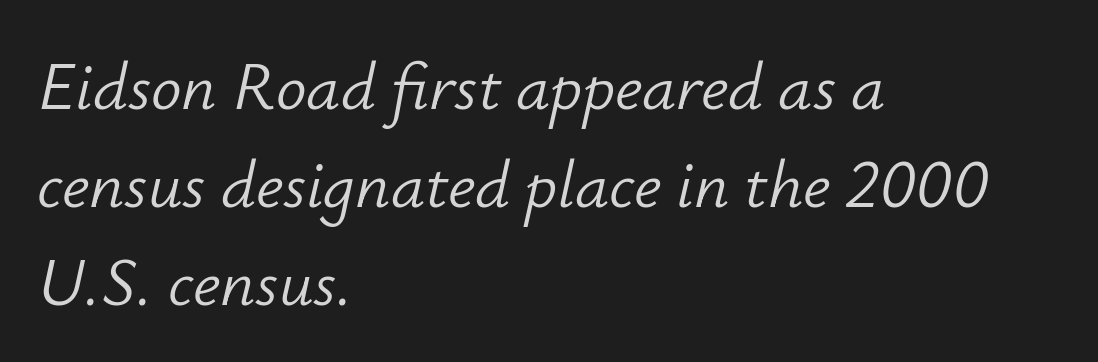
The image shows 68 px light type, italic (leaning right); set left-aligned, normal line spacing (1.44x), normal letter spacing, not underlined; low stroke contrast and a small x-height.
